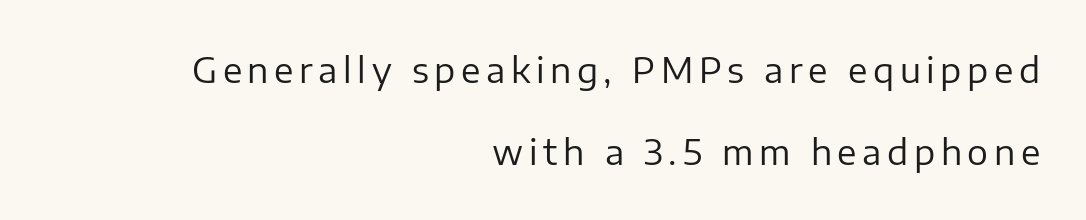
Q: Is the text bold? A: No.
Q: Is the text italic (slanted)? A: No, it is upright.
Q: Is the typeface a serif or a sans-serif typeface? A: Sans-serif.
Q: Is the text underlined? A: No.
Q: How is the paragraph aligned? A: Right-aligned.
Q: Is the spacing between lines tight, normal or loose? A: Loose.
Q: Width (condensed, normal, or wide)? A: Normal.
Q: Stroke contrast? A: Low.
Q: x-height? A: Medium.
Q: Monospaced? A: No.
